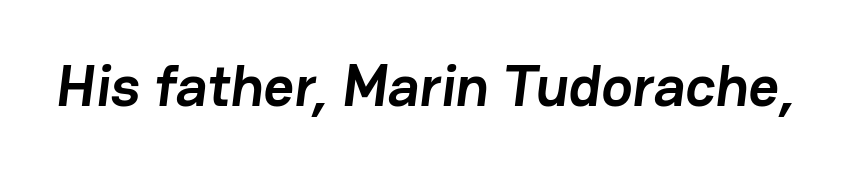
The sample has been set heavy, in full bold. Unmarked baselines from the first word to the last. Letter spacing: default. A sans-serif font was chosen for this passage. Think of a printed novel: that variable character pitch is what you see here.
